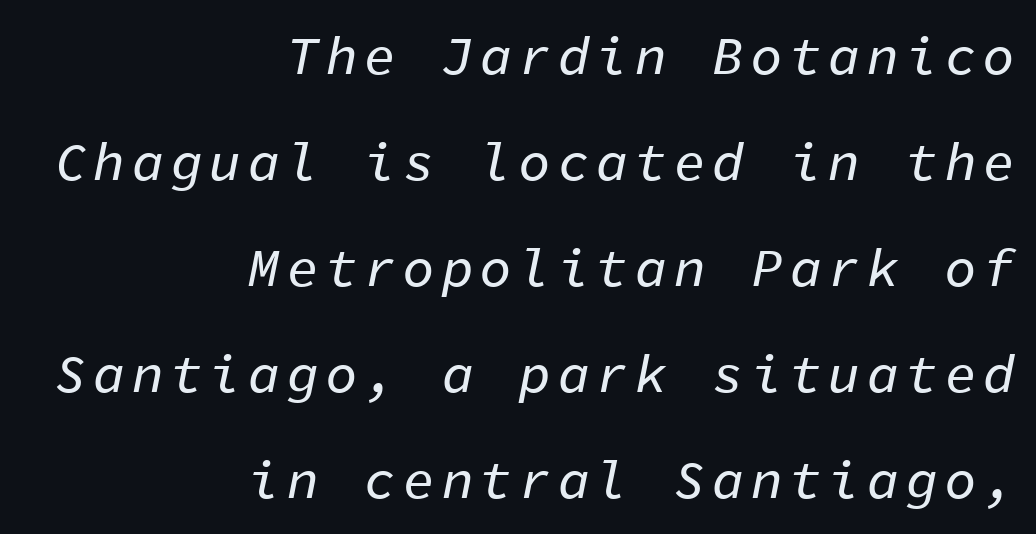
Each line ends at the same right margin while the left side varies. The strip under each line holds only bare page. A typesetter would call this monospace, since all characters share one set width. Successive baselines arrive slowly, with a big drop between each.
